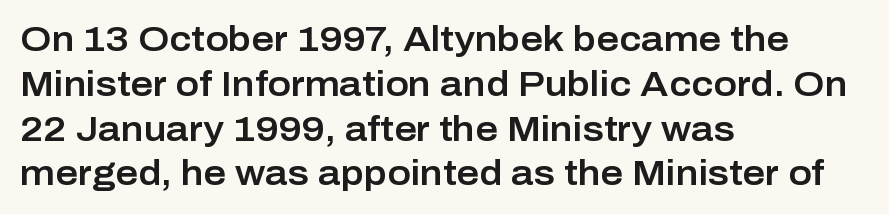
The image shows 35 px sans-serif type, upright; set left-aligned, normal line spacing (1.28x), normal letter spacing, not underlined; low stroke contrast and a medium x-height.
